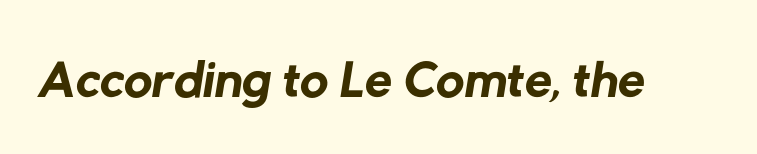
The image shows 79 px regular-weight sans-serif type; set normal letter spacing, not underlined; low stroke contrast and a medium x-height.
